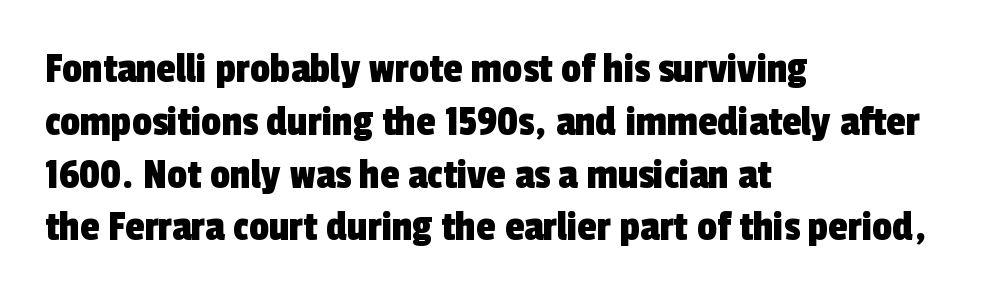
{"serif": "no", "width": "condensed", "x_height": "medium", "monospaced": "no", "underline": "no", "align": "left", "line_spacing_ratio": 1.2, "letter_spacing": "normal", "letter_spacing_em": 0.0, "glyph_px": 44}
